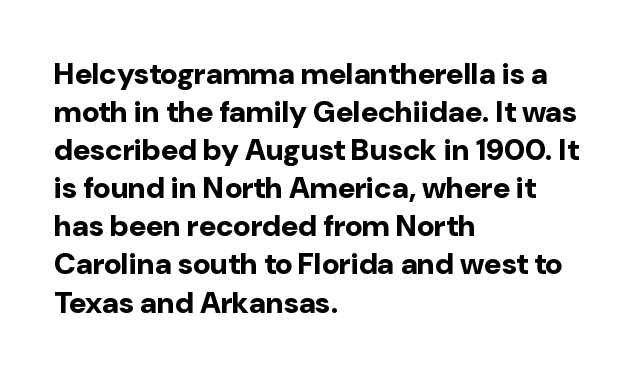
{"serif": "no", "italic": "no", "bold": "yes", "weight": "bold", "width": "normal", "stroke_contrast": "low", "x_height": "medium", "monospaced": "no", "underline": "no", "align": "left", "line_spacing": "normal", "line_spacing_ratio": 1.27, "letter_spacing": "normal", "letter_spacing_em": 0.0, "glyph_px": 30}
